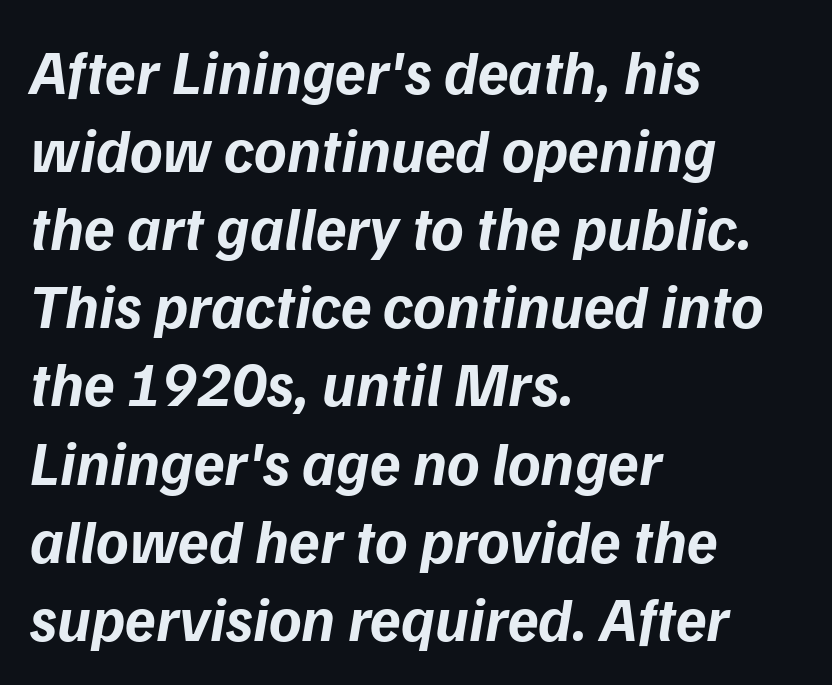
The image shows 62 px bold type, italic (leaning right); set left-aligned, normal line spacing (1.26x), normal letter spacing, not underlined; low stroke contrast and a medium x-height.
